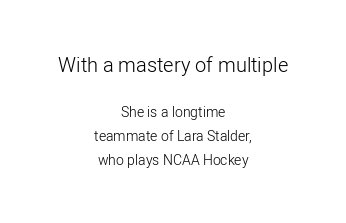
{"italic": "no", "bold": "no", "underline": "no", "align": "center", "line_spacing_ratio": 1.73, "letter_spacing": "normal", "letter_spacing_em": 0.0, "larger_block": "first", "size_ratio": 1.43, "glyph_px": 20}
